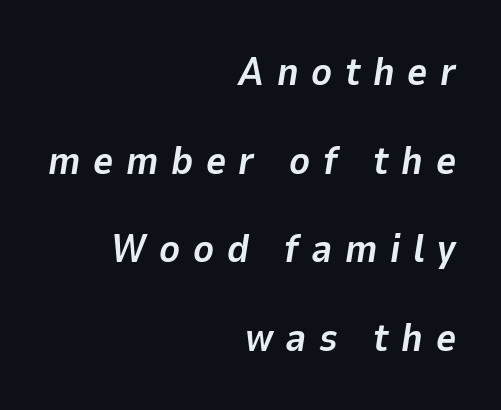
{"italic": "yes", "lean": "right", "slant_degrees": 9, "bold": "yes", "weight": "bold", "width": "normal", "stroke_contrast": "low", "x_height": "medium", "monospaced": "no", "underline": "no", "align": "right", "line_spacing": "loose", "line_spacing_ratio": 2.27, "letter_spacing": "wide", "letter_spacing_em": 0.32, "glyph_px": 39}
